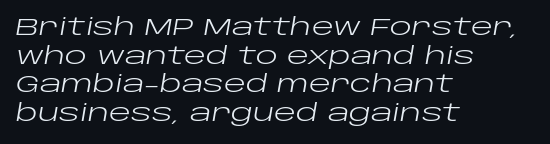
No letter is thick-stroked: the sample isn't bold. This is oblique type, the kind used for emphasis or titles. The rows are spaced the way most documents space them. The area under the type is left untouched. How are the letters spaced? Ordinarily, with no added tracking. A classic flush-left, rag-right setting is used for this passage.
